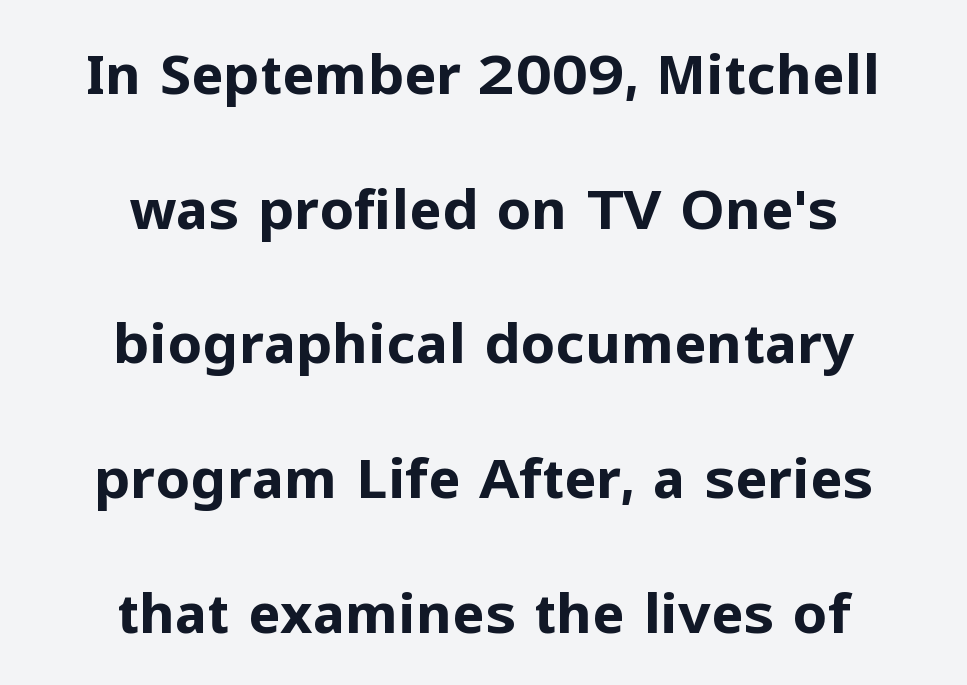
The whitespace from short lines is split evenly between both sides. This sample uses plain, unmodified letter spacing. Set as a true bold cut, around the 700 mark. The vertical gap from one line to the next is large. The axis of the letterforms is exactly vertical.
